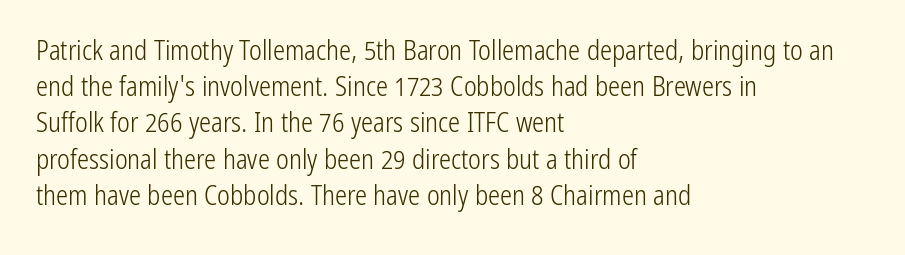
The strokes carry an ordinary text weight at most. Teacher's note: observe the even left margin — that is flush-left alignment. The lines sit at an ordinary, default distance from one another. Does extra space separate the letters? No, they use regular spacing. Posture: vertical. The specimen omits any rule beneath the text block's lines.
